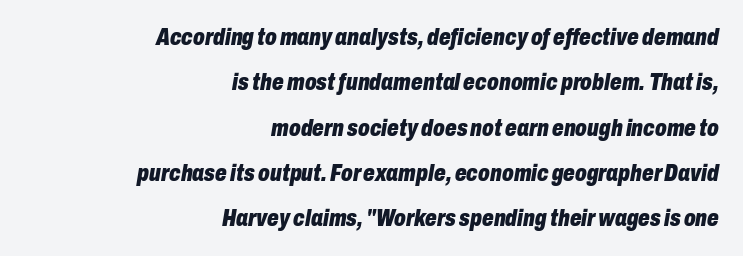
The image shows 23 px bold type, italic (leaning right); set right-aligned, loose line spacing (1.97x), normal letter spacing, not underlined.
